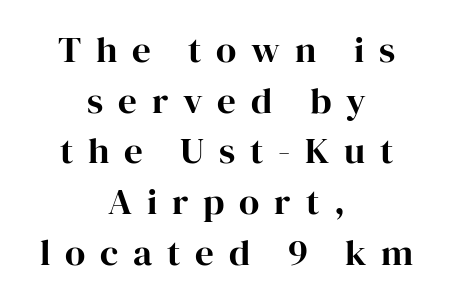
Q: Is the text italic (slanted)? A: No, it is upright.
Q: Is the typeface a serif or a sans-serif typeface? A: Serif.
Q: Is the text underlined? A: No.
Q: How is the paragraph aligned? A: Centered.
Q: Is the spacing between letters normal or unusually wide? A: Unusually wide.
Q: Is the spacing between lines tight, normal or loose? A: Normal.
Q: Width (condensed, normal, or wide)? A: Normal.
Q: Stroke contrast? A: High.
Q: x-height? A: Medium.
Q: Monospaced? A: No.
